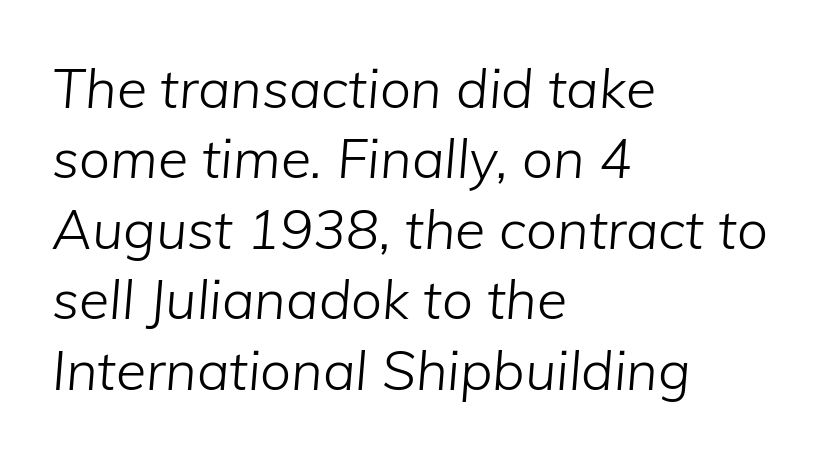
{"italic": "yes", "lean": "right", "slant_degrees": 5, "bold": "no", "weight": "light", "width": "normal", "stroke_contrast": "low", "x_height": "medium", "monospaced": "no", "underline": "no", "align": "left", "line_spacing": "normal", "line_spacing_ratio": 1.28, "letter_spacing": "normal", "letter_spacing_em": 0.0, "glyph_px": 55}
